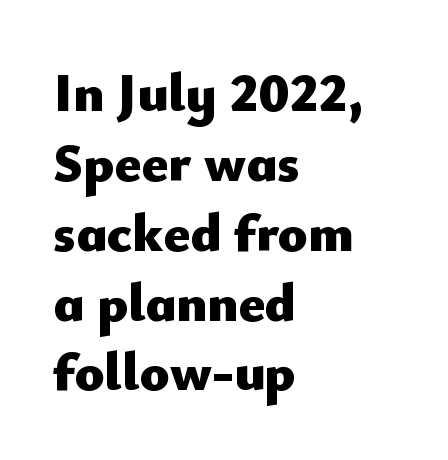
{"serif": "no", "italic": "no", "bold": "yes", "weight": "heavy", "width": "normal", "stroke_contrast": "low", "x_height": "small", "monospaced": "no", "underline": "no", "align": "left", "line_spacing": "normal", "line_spacing_ratio": 1.27, "letter_spacing": "normal", "letter_spacing_em": 0.0, "glyph_px": 55}
